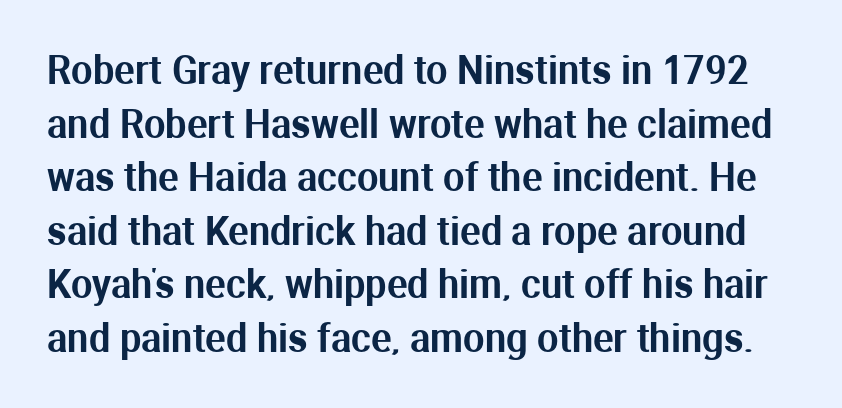
Q: Is the text italic (slanted)? A: No, it is upright.
Q: Is the typeface a serif or a sans-serif typeface? A: Sans-serif.
Q: Is the text underlined? A: No.
Q: Is the spacing between letters normal or unusually wide? A: Normal.
Q: Is the spacing between lines tight, normal or loose? A: Normal.
Q: Width (condensed, normal, or wide)? A: Normal.
Q: Stroke contrast? A: Medium.
Q: x-height? A: Medium.
Q: Monospaced? A: No.
